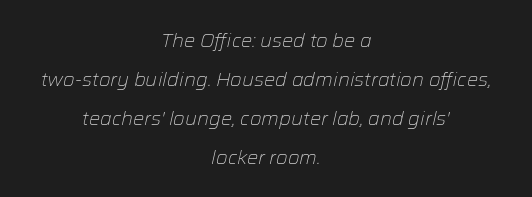
The image shows 20 px text type, italic (leaning right); set centered, loose line spacing (1.95x), normal letter spacing, not underlined.
